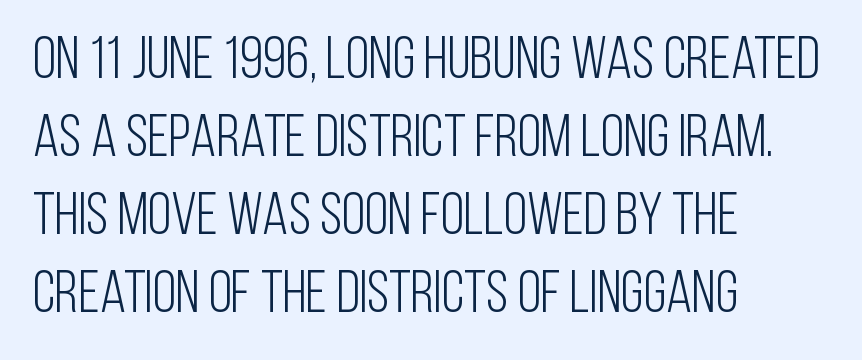
The image shows 60 px light, condensed sans-serif type, upright; set left-aligned, normal line spacing (1.3x), normal letter spacing, not underlined; low stroke contrast and a large x-height.
